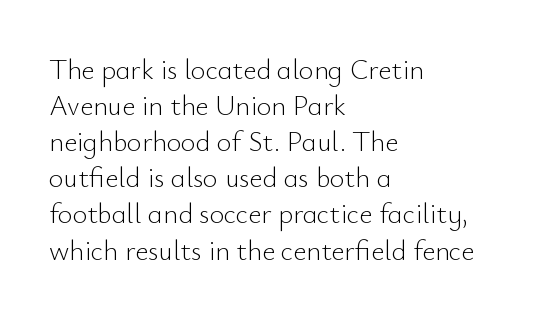
Q: Is the text bold? A: No.
Q: Is the text italic (slanted)? A: No, it is upright.
Q: Is the typeface a serif or a sans-serif typeface? A: Sans-serif.
Q: Is the text underlined? A: No.
Q: How is the paragraph aligned? A: Left-aligned.
Q: Is the spacing between letters normal or unusually wide? A: Normal.
Q: Is the spacing between lines tight, normal or loose? A: Normal.
Q: Width (condensed, normal, or wide)? A: Normal.
Q: Stroke contrast? A: Low.
Q: x-height? A: Small.
Q: Monospaced? A: No.
